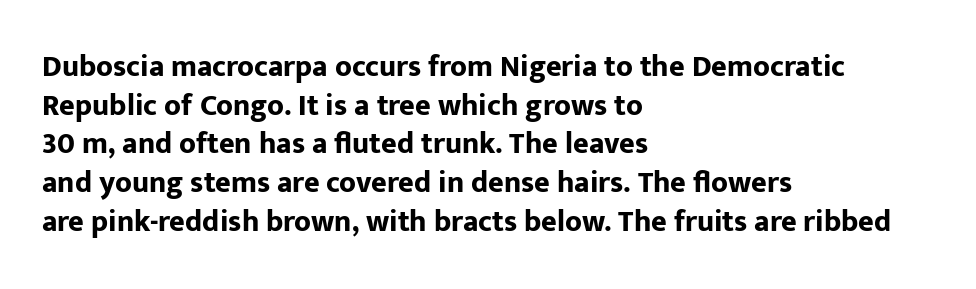
The image shows 30 px bold sans-serif type, upright; set left-aligned, normal line spacing (1.29x), normal letter spacing, not underlined; low stroke contrast and a medium x-height.
